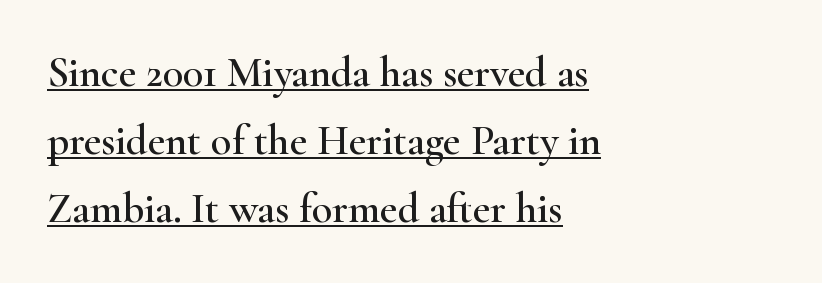
Q: Is the text italic (slanted)? A: No, it is upright.
Q: Is the typeface a serif or a sans-serif typeface? A: Serif.
Q: Is the text underlined? A: Yes.
Q: How is the paragraph aligned? A: Left-aligned.
Q: Is the spacing between letters normal or unusually wide? A: Normal.
Q: Is the spacing between lines tight, normal or loose? A: Normal.
Q: Width (condensed, normal, or wide)? A: Wide.
Q: Stroke contrast? A: High.
Q: x-height? A: Small.
Q: Monospaced? A: No.
